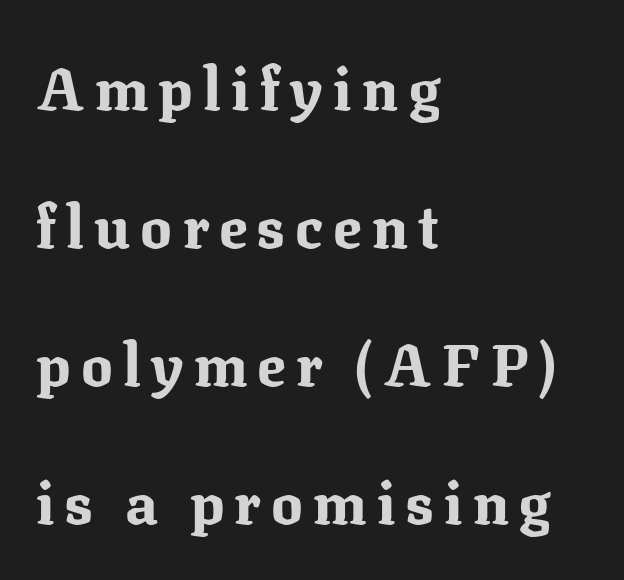
The image shows 59 px bold serif type, upright; set left-aligned, loose line spacing (2.34x), not underlined; medium stroke contrast and a medium x-height.
